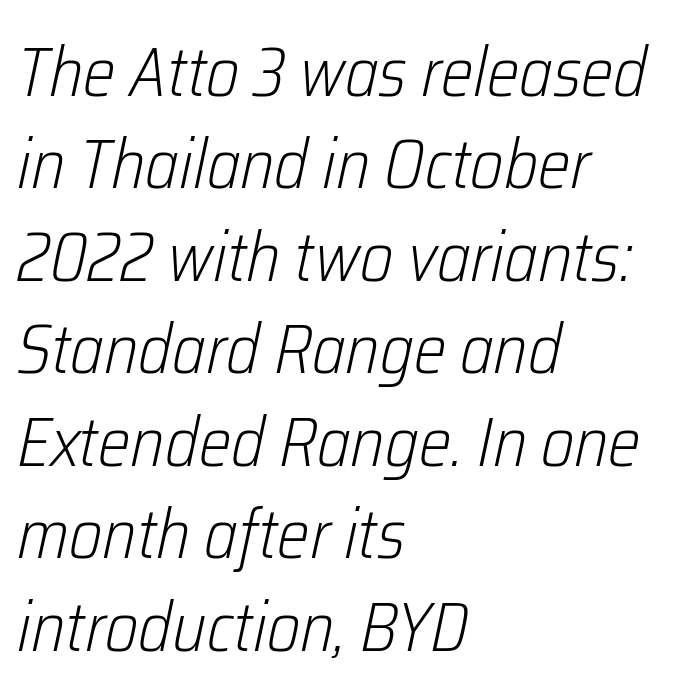
Is this a fixed-width face? No — the glyphs have proportional, varying widths. This rendering features lettering with no underline. The compositor pushed each line to the left boundary. The typesetting does not lean heavy: it is not bold.
